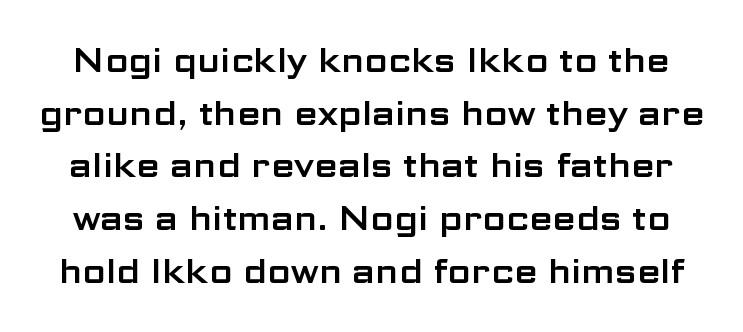
This sample uses a sans-serif face. Between one letter and the next there's only the usual sliver of space. This sample keeps an unexceptional amount of space between lines. Each letter keeps its own natural width here, so spacing adapts to shape. Type without underlining.
